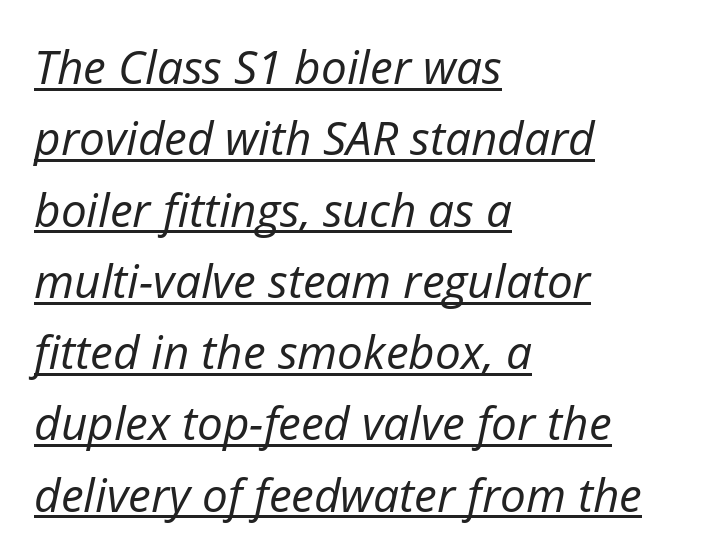
The image shows 46 px regular-weight type, italic (leaning right); set left-aligned, normal line spacing (1.55x), normal letter spacing, underlined; low stroke contrast and a medium x-height.
